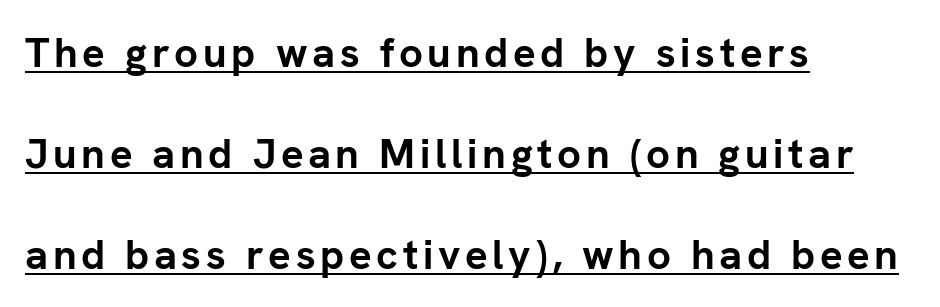
Each letter keeps its own natural width here, so spacing adapts to shape. This sample trades compactness for vertical openness between lines. A rule runs beneath these lines of type. Compared with a centered layout, this one pins lines to the left instead.
